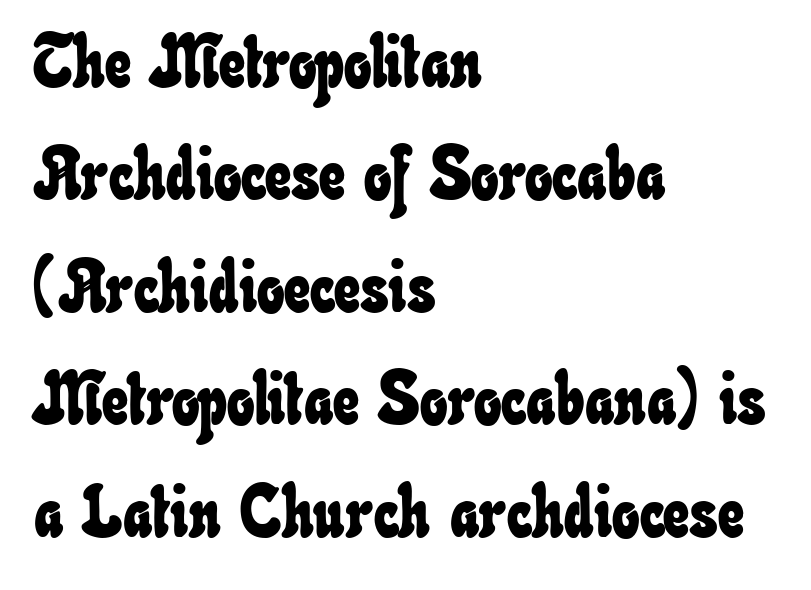
Q: Is the text underlined? A: No.
Q: How is the paragraph aligned? A: Left-aligned.
Q: Is the spacing between letters normal or unusually wide? A: Normal.
Q: Is the spacing between lines tight, normal or loose? A: Normal.
Q: Width (condensed, normal, or wide)? A: Condensed.
Q: Stroke contrast? A: Low.
Q: x-height? A: Small.
Q: Monospaced? A: No.
